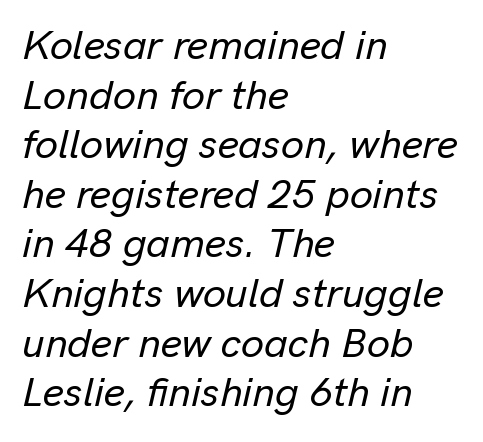
The image shows 41 px text type, italic (leaning right); set left-aligned, line spacing 1.21x, normal letter spacing, not underlined; low stroke contrast and a medium x-height.
